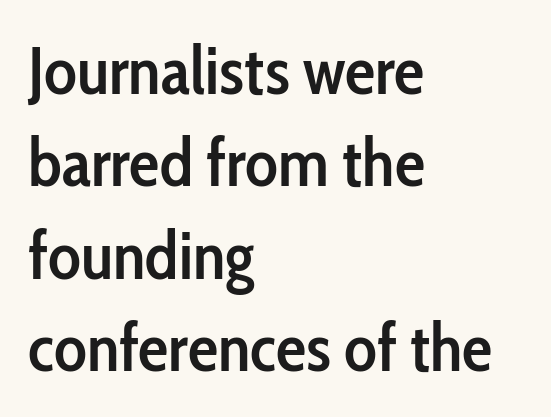
Upright lettering throughout. Horizontal bands of white between lines are of average thickness. No feet cap the strokes, marking this as sans-serif type. The font is running at a semibold setting, under full bold.
